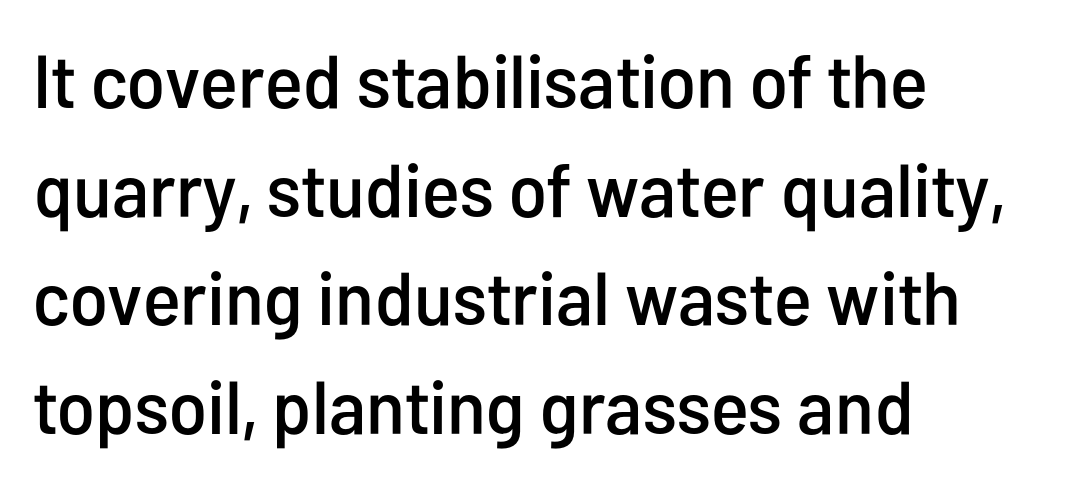
A typesetter would label this face a sans. A typesetter would mark this as roman, not italic. Does extra space separate the letters? No, they use regular spacing. Horizontally, the lines are justified to the leading edge only.
